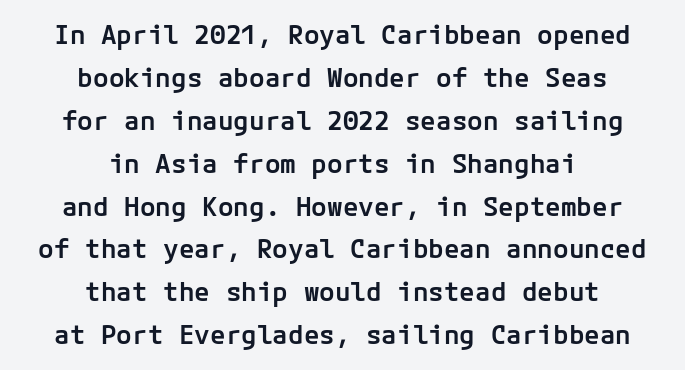
Nothing unusual about the tracking: characters are spaced as the font intends. Descenders are the only things crossing below the line. The type sits square on the baseline with zero lean. Teacher's note: observe the equal gaps on both sides — that is centered alignment.
